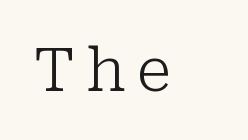
The image shows 61 px light serif type, upright; set not underlined; low stroke contrast and a medium x-height.
